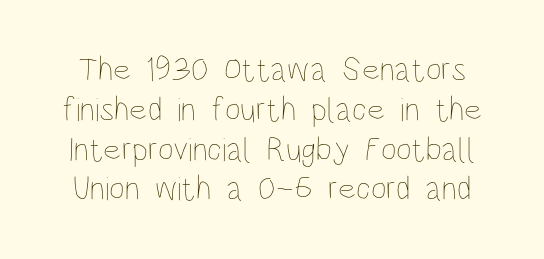
The rendering uses natural spacing where letterforms have individual widths. A roman cut, with each character standing at attention. The weight would be labelled regular, book, light, or lighter still. Just letters on the line, the space beneath them empty.
